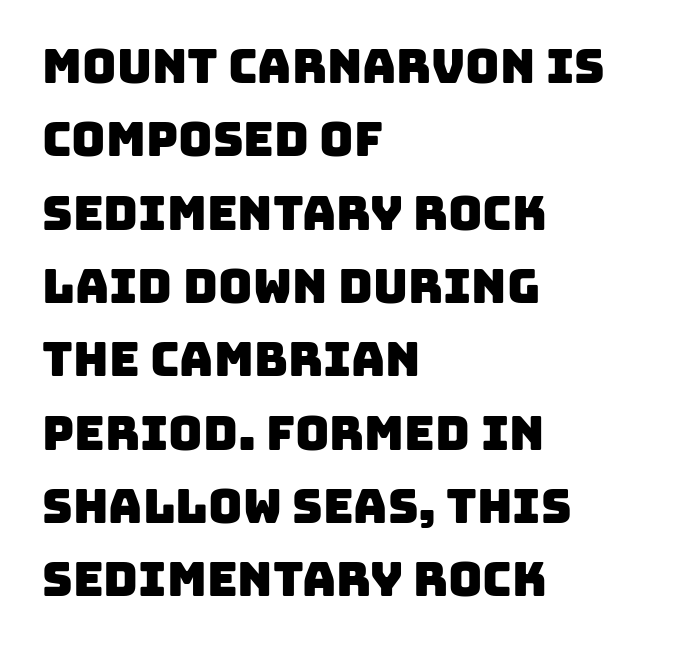
Q: Is the typeface a serif or a sans-serif typeface? A: Sans-serif.
Q: Is the text underlined? A: No.
Q: How is the paragraph aligned? A: Left-aligned.
Q: Is the spacing between letters normal or unusually wide? A: Normal.
Q: Is the spacing between lines tight, normal or loose? A: Normal.
Q: Width (condensed, normal, or wide)? A: Normal.
Q: Stroke contrast? A: Low.
Q: x-height? A: Large.
Q: Monospaced? A: No.
